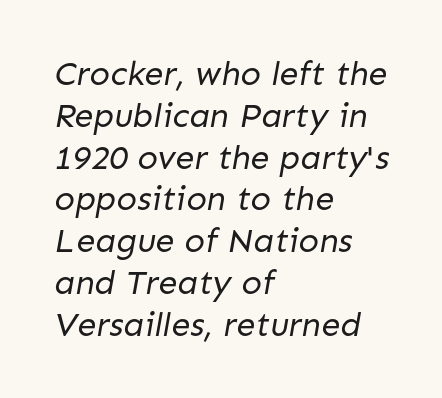
The image shows 34 px regular-weight sans-serif type; set left-aligned, line spacing 1.23x, normal letter spacing, not underlined; low stroke contrast and a medium x-height.
